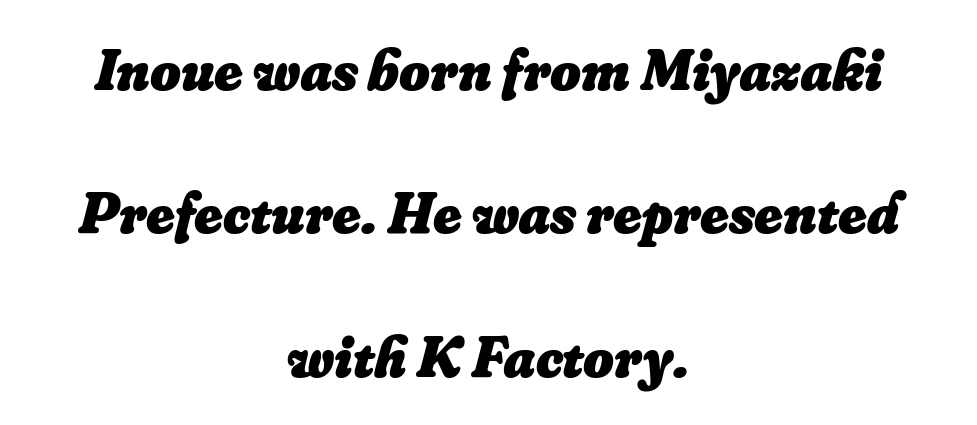
Clear beneath every line of the passage. Characters follow at the spacing the type designer built in. The face used here is proportionally spaced, like ordinary book or web type. A student would call this center alignment; a typographer would say set centered. Set as a true bold cut, around the 700 mark.
